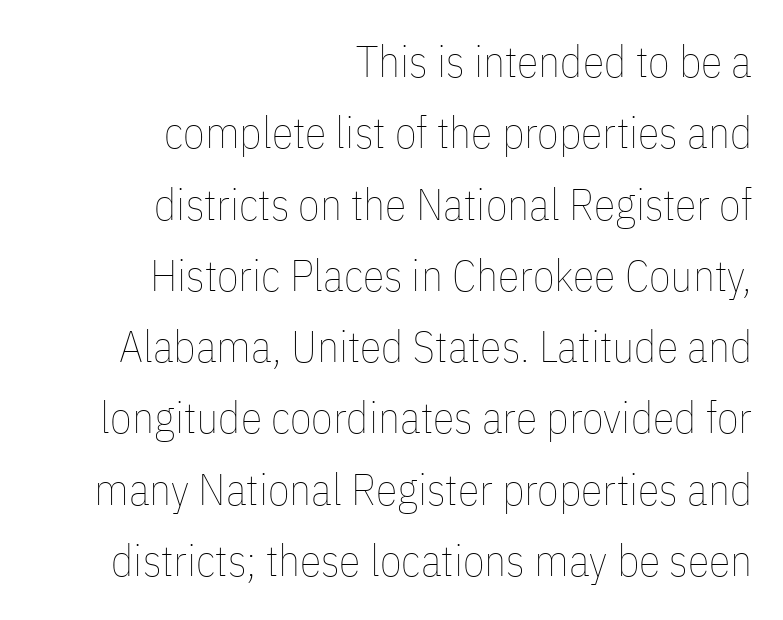
Students, note that the glyphs here touch the page at normal intervals. Counters stay open thanks to moderate or lighter strokes. Successive baselines arrive at the customary interval. Bare-footed words on every line. Where is the straight margin? On the right.
